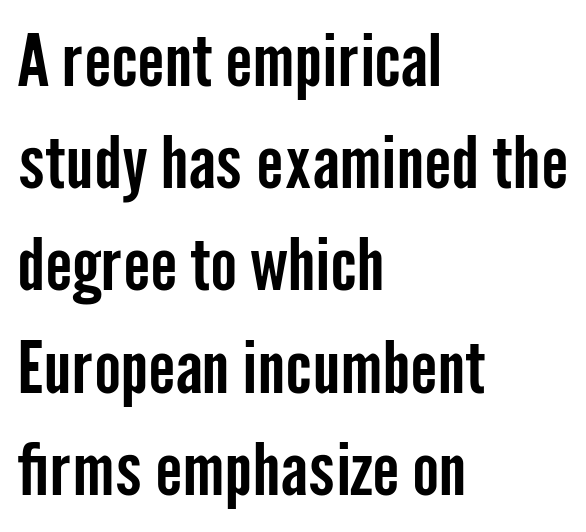
{"serif": "no", "italic": "no", "width": "condensed", "stroke_contrast": "low", "x_height": "medium", "monospaced": "no", "underline": "no", "align": "left", "line_spacing": "normal", "line_spacing_ratio": 1.42, "letter_spacing": "normal", "letter_spacing_em": 0.0, "glyph_px": 72}
